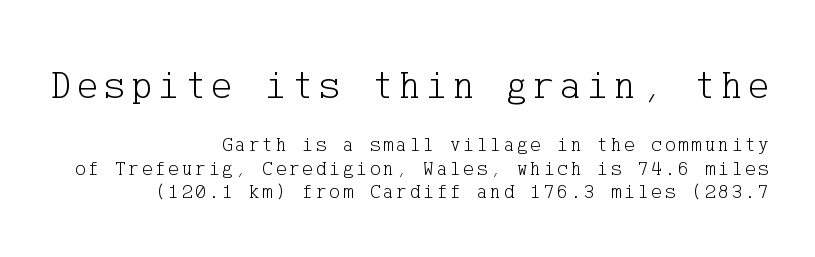
Q: Is the text bold? A: No.
Q: Is the text italic (slanted)? A: No, it is upright.
Q: Is the typeface a serif or a sans-serif typeface? A: Serif.
Q: Is the text underlined? A: No.
Q: How is the paragraph aligned? A: Right-aligned.
Q: Which block of text is set in a larger size, the first (top) or the second (bottom)? A: The first (top) one.
Q: Width (condensed, normal, or wide)? A: Normal.
Q: Stroke contrast? A: Low.
Q: x-height? A: Medium.
